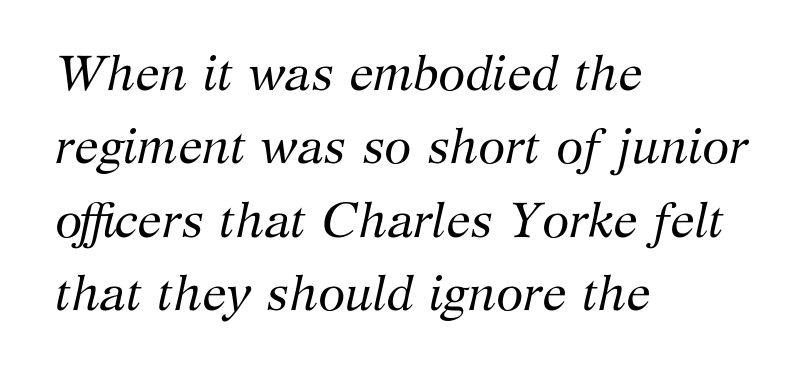
The image shows 49 px regular-weight serif type, italic (leaning right); set left-aligned, normal line spacing (1.5x), normal letter spacing, not underlined; medium stroke contrast and a medium x-height.
